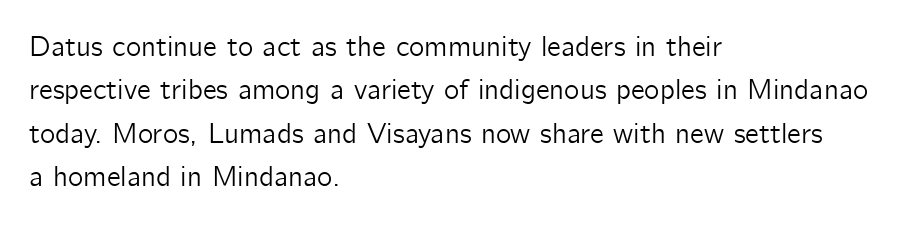
The image shows 29 px sans-serif type, upright; set left-aligned, normal line spacing (1.5x), normal letter spacing, not underlined; low stroke contrast and a medium x-height.
